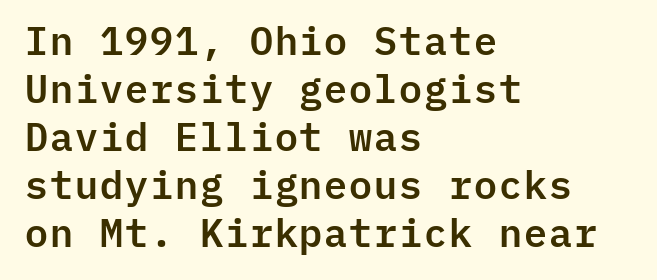
Q: Is the text italic (slanted)? A: No, it is upright.
Q: Is the typeface a serif or a sans-serif typeface? A: Sans-serif.
Q: Is the text underlined? A: No.
Q: How is the paragraph aligned? A: Left-aligned.
Q: Is the spacing between letters normal or unusually wide? A: Normal.
Q: Width (condensed, normal, or wide)? A: Normal.
Q: Stroke contrast? A: Low.
Q: x-height? A: Medium.
Q: Monospaced? A: Yes.
